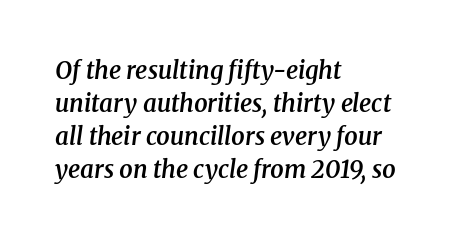
The image shows 24 px text type, italic (leaning right); set left-aligned, normal line spacing (1.38x), normal letter spacing, not underlined.
